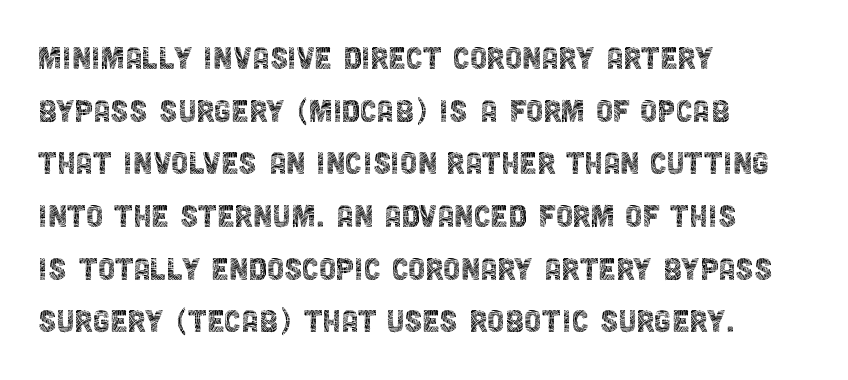
{"serif": "no", "italic": "no", "bold": "no", "weight": "thin", "width": "condensed", "x_height": "large", "monospaced": "no", "underline": "no", "align": "left", "line_spacing": "normal", "line_spacing_ratio": 1.35, "letter_spacing": "normal", "letter_spacing_em": 0.0, "glyph_px": 39}
